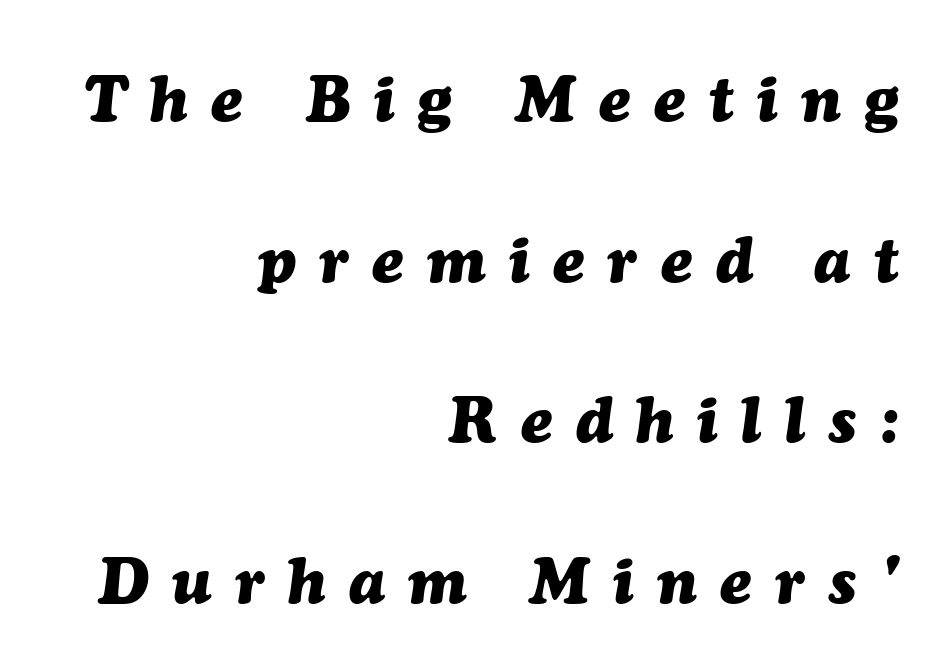
The image shows 65 px heavy type, italic (leaning right); set right-aligned, loose line spacing (2.47x), unusually wide letter spacing (+0.36 em), not underlined; medium stroke contrast and a medium x-height.
